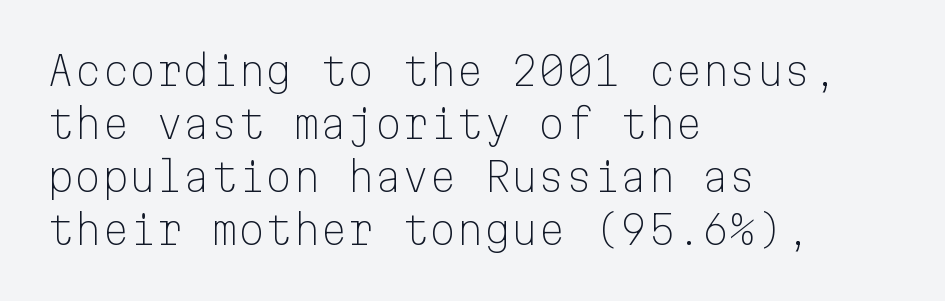
Q: Is the text bold? A: No.
Q: Is the text italic (slanted)? A: No, it is upright.
Q: Is the typeface a serif or a sans-serif typeface? A: Sans-serif.
Q: Is the text underlined? A: No.
Q: How is the paragraph aligned? A: Left-aligned.
Q: Is the spacing between letters normal or unusually wide? A: Normal.
Q: Is the spacing between lines tight, normal or loose? A: Normal.
Q: Width (condensed, normal, or wide)? A: Normal.
Q: Stroke contrast? A: Low.
Q: x-height? A: Medium.
Q: Monospaced? A: Yes.
